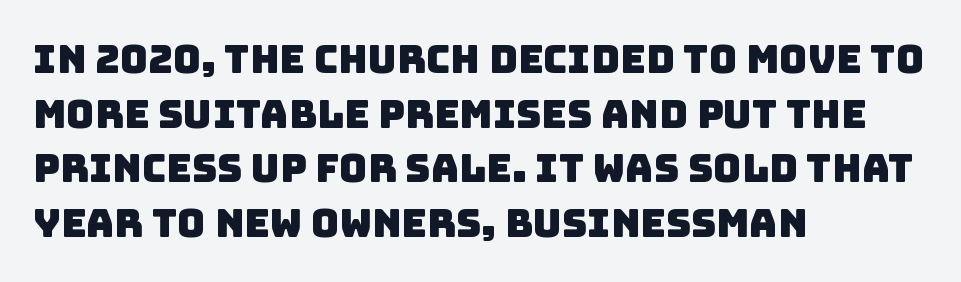
The line texture is even and compact thanks to regular tracking. Where is the straight margin? On the left. The vertical gap from one line to the next is medium. Grotesque or geometric, the face here clearly has no serifs. Each row of text sits above clean, open space. Think of a printed novel: that variable character pitch is what you see here.
